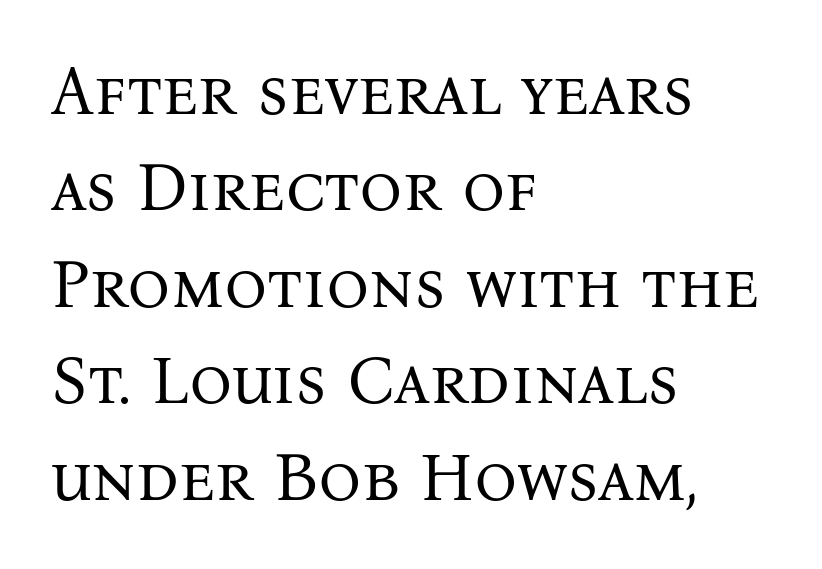
The image shows 67 px regular-weight serif type, upright; set left-aligned, normal line spacing (1.44x), normal letter spacing, not underlined; medium stroke contrast and a medium x-height.
